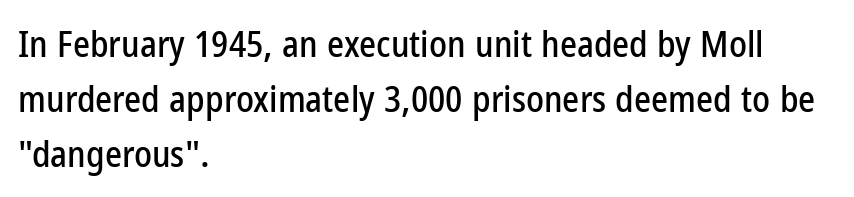
Q: Is the text italic (slanted)? A: No, it is upright.
Q: Is the typeface a serif or a sans-serif typeface? A: Sans-serif.
Q: Is the text underlined? A: No.
Q: How is the paragraph aligned? A: Left-aligned.
Q: Is the spacing between letters normal or unusually wide? A: Normal.
Q: Is the spacing between lines tight, normal or loose? A: Normal.
Q: Width (condensed, normal, or wide)? A: Condensed.
Q: Stroke contrast? A: Low.
Q: x-height? A: Medium.
Q: Monospaced? A: No.
